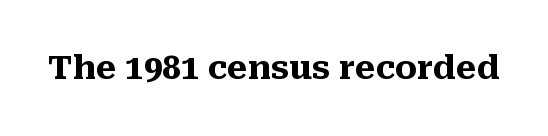
{"serif": "yes", "italic": "no", "bold": "yes", "weight": "heavy", "width": "normal", "stroke_contrast": "medium", "x_height": "medium", "monospaced": "no", "underline": "no", "letter_spacing": "normal", "letter_spacing_em": 0.0, "glyph_px": 33}
